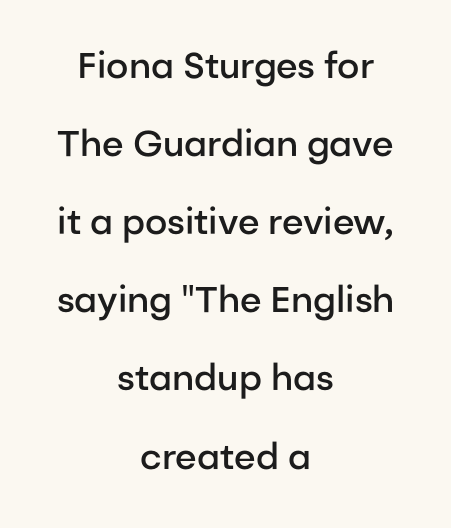
Q: Is the text bold? A: Semi-bold.
Q: Is the text italic (slanted)? A: No, it is upright.
Q: Is the typeface a serif or a sans-serif typeface? A: Sans-serif.
Q: Is the text underlined? A: No.
Q: How is the paragraph aligned? A: Centered.
Q: Is the spacing between letters normal or unusually wide? A: Normal.
Q: Is the spacing between lines tight, normal or loose? A: Loose.
Q: Width (condensed, normal, or wide)? A: Normal.
Q: Stroke contrast? A: Low.
Q: x-height? A: Medium.
Q: Monospaced? A: No.
